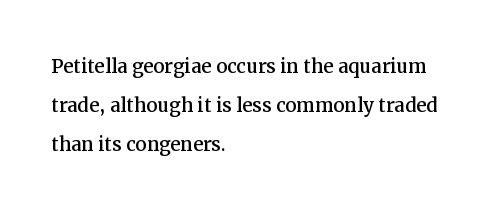
The foot of each line stays bare and open. Upright lettering throughout. Characters follow at the spacing the type designer built in. Line spacing here is normal.
